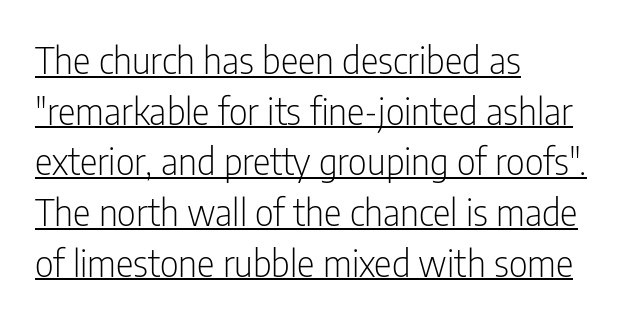
These lines were composed using upright roman letters. No heavy texture on the line: the type isn't bold. Proportional: the letters do not fall into vertical columns. Horizontal bands of white between lines are of average thickness. Each line starts at the same left margin while the right side varies. The string is rendered with underlining switched on.
